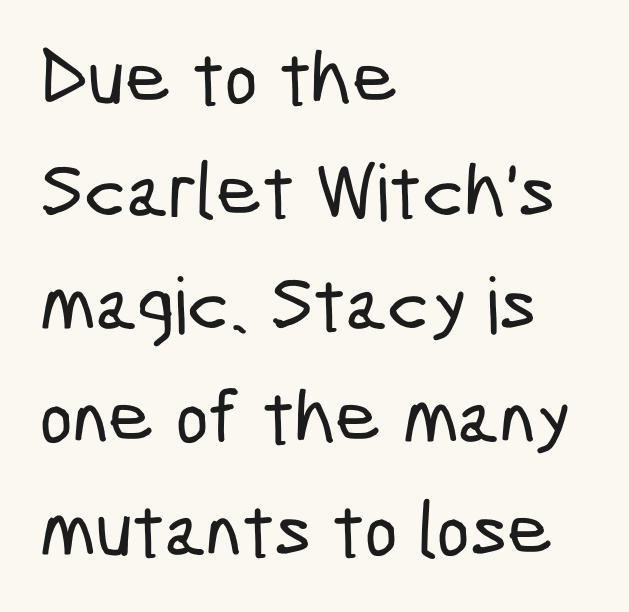
The image shows 78 px condensed sans-serif type; set left-aligned, normal line spacing (1.45x), normal letter spacing, not underlined; low stroke contrast and a medium x-height.
